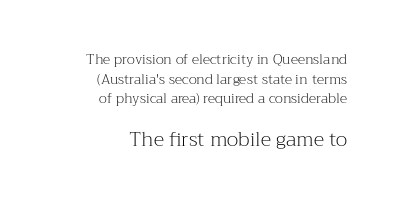
{"italic": "no", "bold": "no", "underline": "no", "align": "right", "line_spacing": "normal", "line_spacing_ratio": 1.41, "letter_spacing": "normal", "letter_spacing_em": 0.0, "larger_block": "second", "size_ratio": 1.43, "glyph_px": 20}
